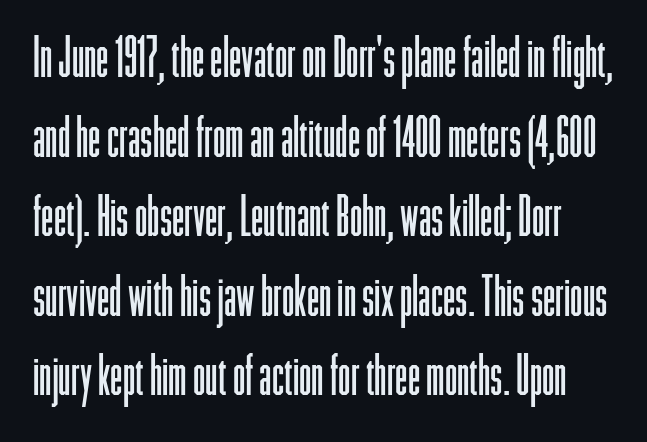
Q: Is the text bold? A: No.
Q: Is the text italic (slanted)? A: No, it is upright.
Q: Is the typeface a serif or a sans-serif typeface? A: Sans-serif.
Q: Is the text underlined? A: No.
Q: Is the spacing between letters normal or unusually wide? A: Normal.
Q: Is the spacing between lines tight, normal or loose? A: Normal.
Q: Width (condensed, normal, or wide)? A: Condensed.
Q: Stroke contrast? A: Low.
Q: x-height? A: Medium.
Q: Monospaced? A: No.
